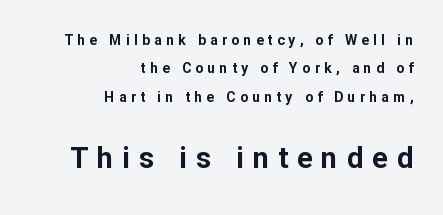
{"serif": "no", "italic": "no", "bold": "yes", "weight": "bold", "width": "normal", "stroke_contrast": "low", "x_height": "medium", "monospaced": "no", "underline": "no", "align": "right", "line_spacing": "loose", "line_spacing_ratio": 2.03, "letter_spacing": "wide", "letter_spacing_em": 0.31, "larger_block": "second", "size_ratio": 2.07, "glyph_px": 29}
